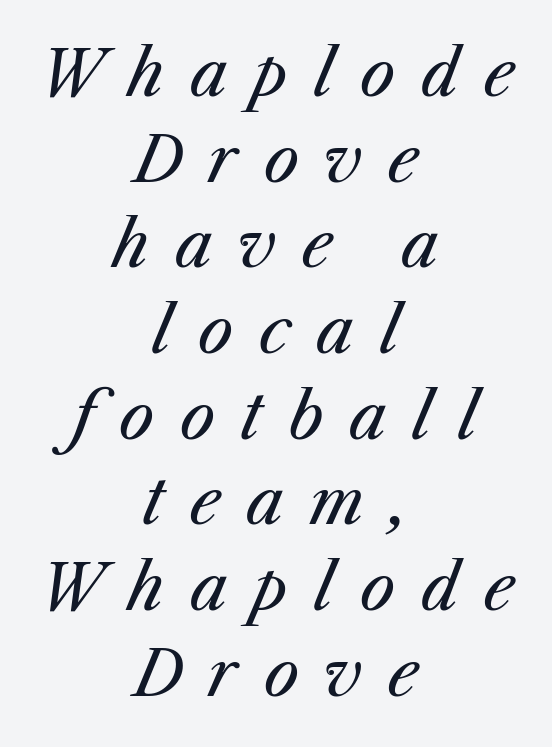
The image shows 63 px regular-weight type, italic (leaning right); set centered, normal line spacing (1.36x), unusually wide letter spacing (+0.41 em), not underlined; medium stroke contrast and a medium x-height.
